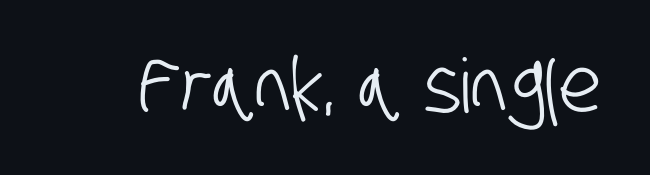
{"serif": "no", "width": "condensed", "stroke_contrast": "low", "x_height": "large", "monospaced": "no", "underline": "no", "letter_spacing": "normal", "letter_spacing_em": 0.0, "glyph_px": 75}
